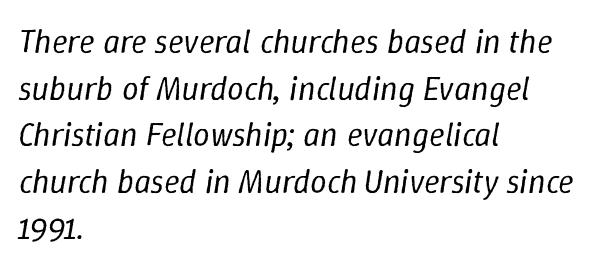
The strip under each line holds only bare page. Character widths vary here, with narrow letters taking less room than wide ones. Every character sits at an angle, as italics do. Nothing heavy about these letters — not bold at all. Layout note: lines flush left.
